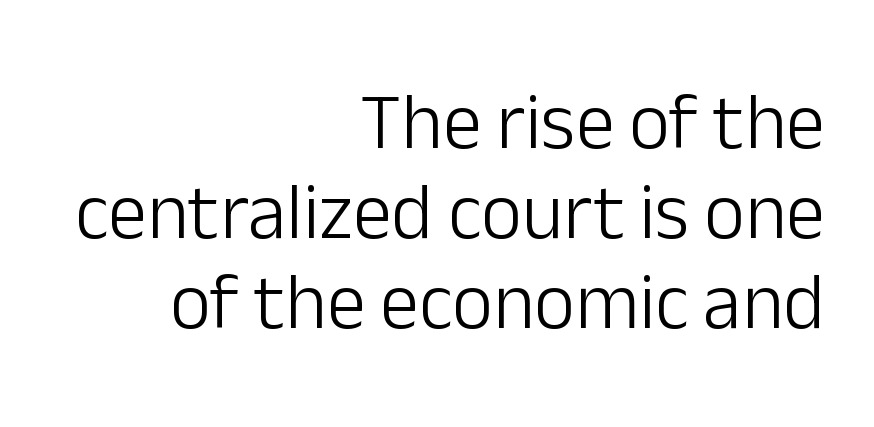
The image shows 79 px light sans-serif type, upright; set right-aligned, tight line spacing (1.14x), normal letter spacing, not underlined; low stroke contrast and a medium x-height.
